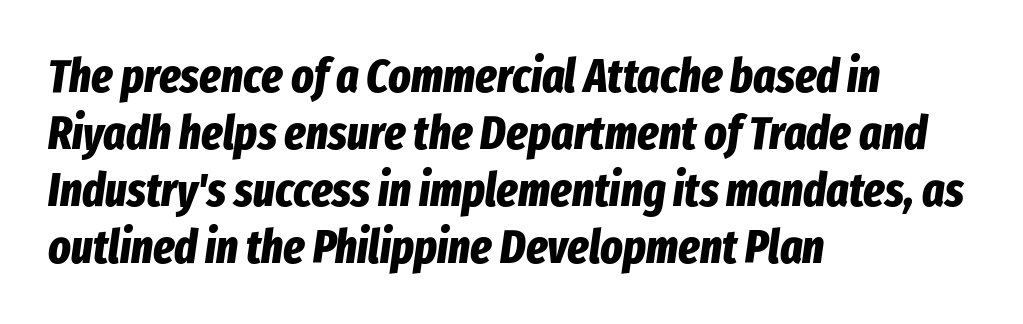
The image shows 47 px bold, condensed type, italic (leaning right); set left-aligned, line spacing 1.21x, normal letter spacing, not underlined; low stroke contrast and a medium x-height.
